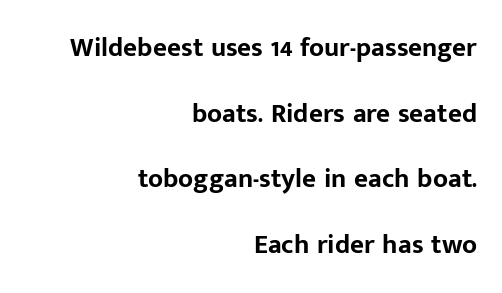
Do the letters lean? They stand straight. Nobody touched the tracking dial on this one. You could fit nearly another row in the gap between these rows. The strokes are fattened all the way to bold. The glyphs are unaccompanied by any horizontal stroke below them.
